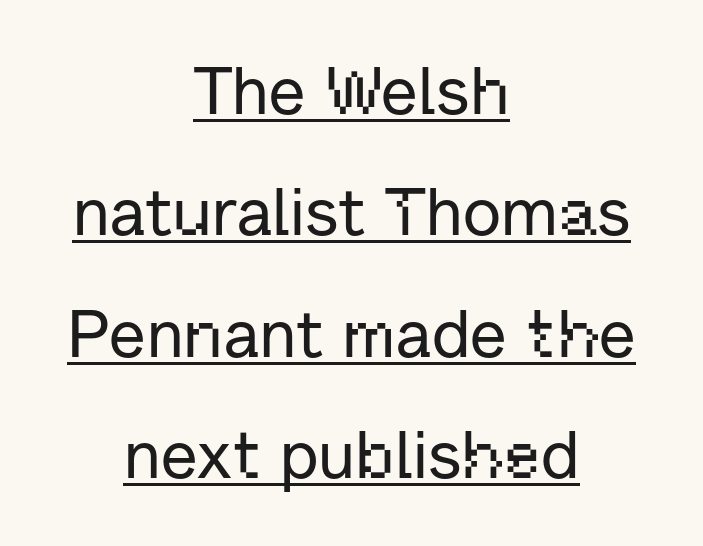
{"serif": "no", "italic": "no", "width": "normal", "stroke_contrast": "low", "x_height": "medium", "monospaced": "no", "underline": "yes", "align": "center", "line_spacing_ratio": 1.81, "letter_spacing": "normal", "letter_spacing_em": 0.0, "glyph_px": 67}
